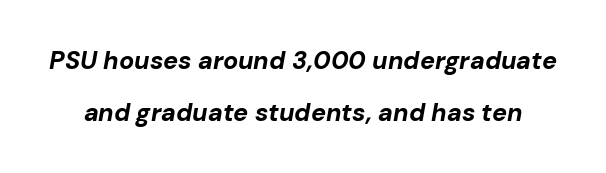
Q: Is the text bold? A: Yes.
Q: Is the text italic (slanted)? A: Yes, it leans right by about 10 degrees.
Q: Is the text underlined? A: No.
Q: Is the spacing between letters normal or unusually wide? A: Normal.
Q: Is the spacing between lines tight, normal or loose? A: Loose.
